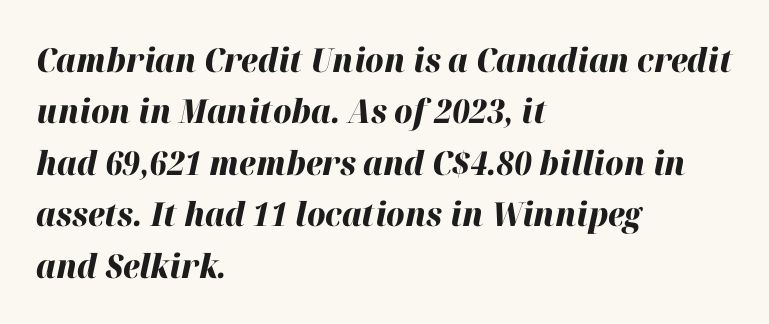
Q: Is the text bold? A: Yes.
Q: Is the text italic (slanted)? A: Yes, it leans right by about 12 degrees.
Q: Is the text underlined? A: No.
Q: How is the paragraph aligned? A: Left-aligned.
Q: Is the spacing between letters normal or unusually wide? A: Normal.
Q: Is the spacing between lines tight, normal or loose? A: Normal.
Q: Width (condensed, normal, or wide)? A: Normal.
Q: Stroke contrast? A: High.
Q: x-height? A: Medium.
Q: Monospaced? A: No.
